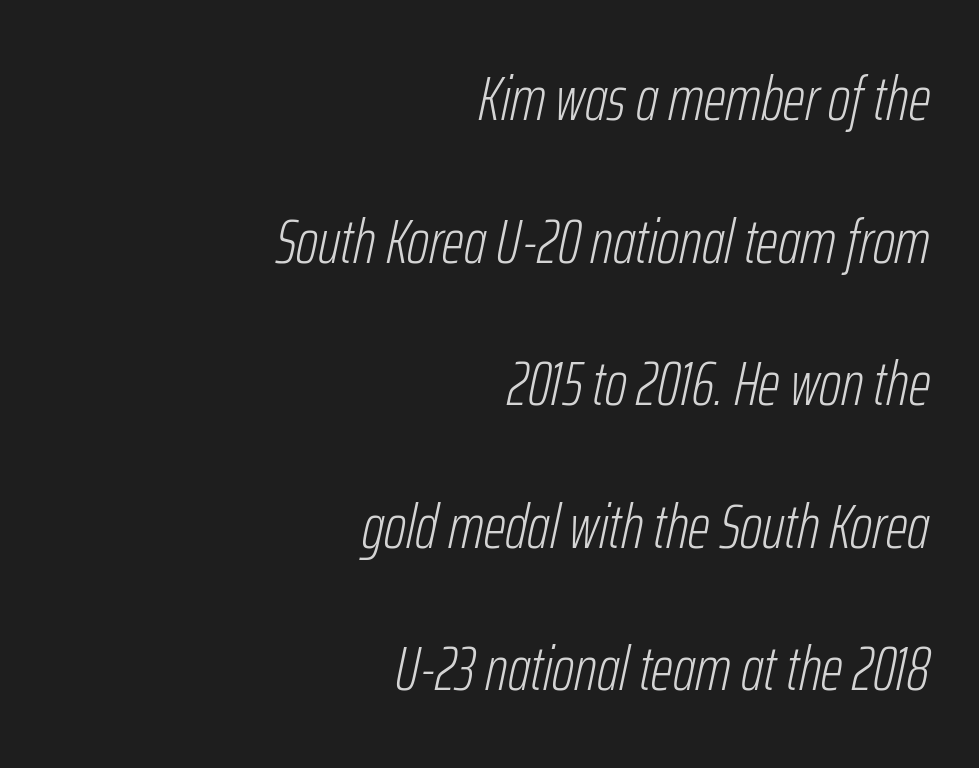
Q: Is the text bold? A: No.
Q: Is the text italic (slanted)? A: Yes, it leans right by about 12 degrees.
Q: Is the text underlined? A: No.
Q: How is the paragraph aligned? A: Right-aligned.
Q: Is the spacing between letters normal or unusually wide? A: Normal.
Q: Is the spacing between lines tight, normal or loose? A: Loose.
Q: Width (condensed, normal, or wide)? A: Condensed.
Q: Stroke contrast? A: Low.
Q: x-height? A: Medium.
Q: Monospaced? A: No.
